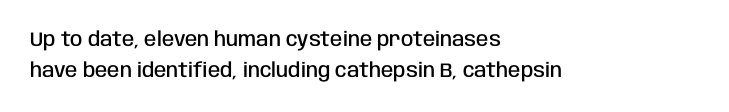
Q: Is the text bold? A: Semi-bold.
Q: Is the text italic (slanted)? A: No, it is upright.
Q: Is the text underlined? A: No.
Q: How is the paragraph aligned? A: Left-aligned.
Q: Is the spacing between letters normal or unusually wide? A: Normal.
Q: Is the spacing between lines tight, normal or loose? A: Normal.
